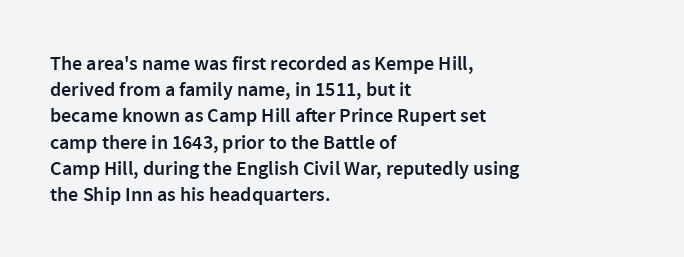
{"italic": "no", "bold": "semi", "underline": "no", "align": "left", "line_spacing": "normal", "line_spacing_ratio": 1.31, "letter_spacing": "normal", "letter_spacing_em": 0.0, "glyph_px": 20}
